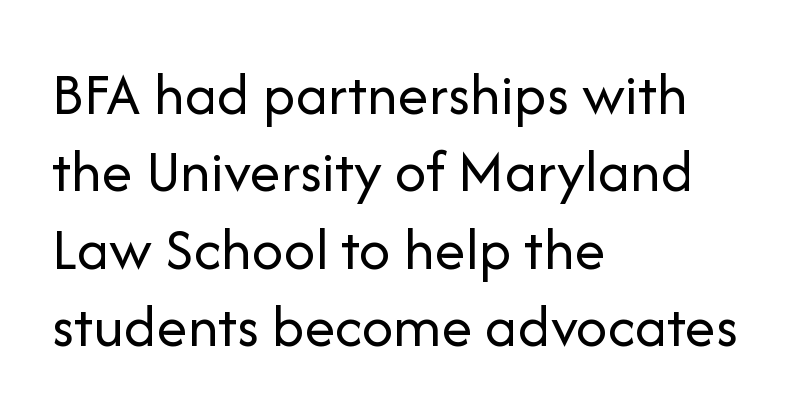
Characters remain perfectly vertical along every line. No word sits above an underline. You could not count columns in this text — the font is proportionally spaced. Unlike a traditional serif, this face leaves its strokes unadorned. Tracking here is standard; glyphs follow each other at the usual distance. These lines sit exactly where default settings would place them.
